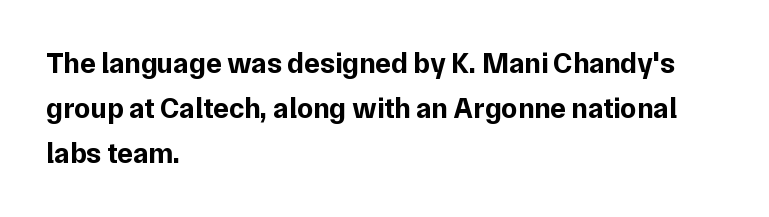
Q: Is the text bold? A: Yes.
Q: Is the text italic (slanted)? A: No, it is upright.
Q: Is the typeface a serif or a sans-serif typeface? A: Sans-serif.
Q: Is the text underlined? A: No.
Q: How is the paragraph aligned? A: Left-aligned.
Q: Is the spacing between letters normal or unusually wide? A: Normal.
Q: Is the spacing between lines tight, normal or loose? A: Normal.
Q: Width (condensed, normal, or wide)? A: Normal.
Q: Stroke contrast? A: Low.
Q: x-height? A: Medium.
Q: Monospaced? A: No.
